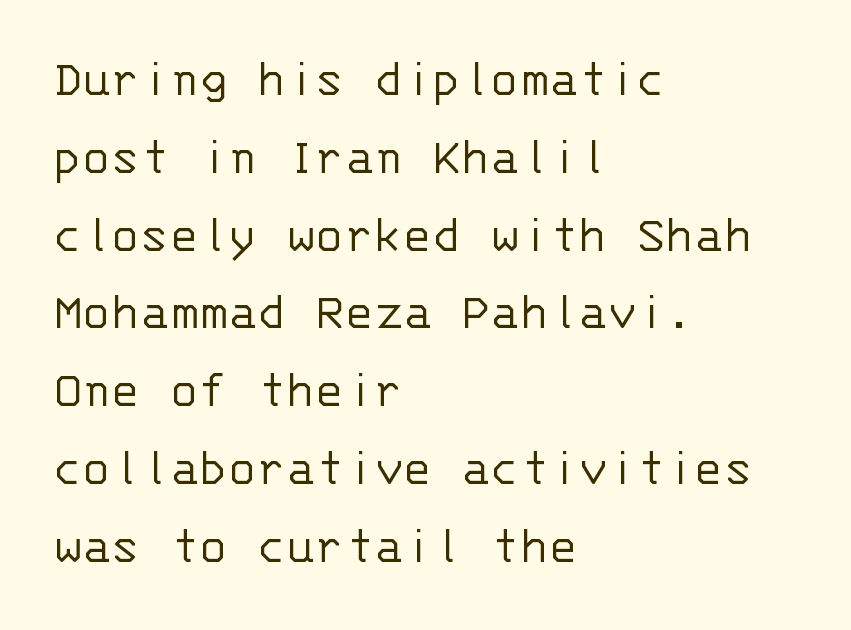
Q: Is the text bold? A: No.
Q: Is the text italic (slanted)? A: No, it is upright.
Q: Is the typeface a serif or a sans-serif typeface? A: Sans-serif.
Q: Is the text underlined? A: No.
Q: How is the paragraph aligned? A: Left-aligned.
Q: Is the spacing between letters normal or unusually wide? A: Normal.
Q: Is the spacing between lines tight, normal or loose? A: Normal.
Q: Width (condensed, normal, or wide)? A: Normal.
Q: Stroke contrast? A: Low.
Q: x-height? A: Large.
Q: Monospaced? A: Yes.
